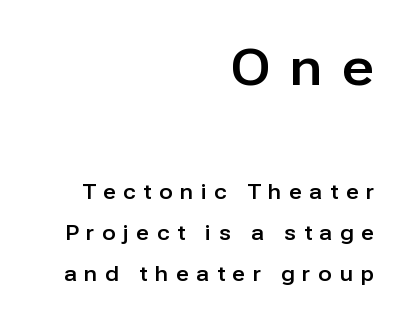
Leftover space on each line is placed entirely before the opening word. The tracking jumps out immediately: characters are airy and widely separated. Each new line begins a long way beneath the previous one. Each letter keeps its own natural width here, so spacing adapts to shape. The space directly below the letters is spotless. Quick note: not italic, upright.
